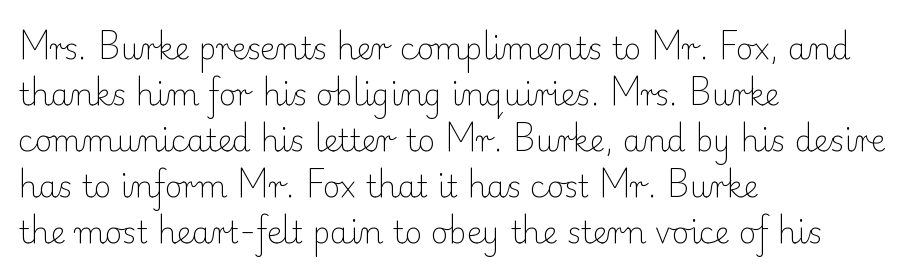
Q: Is the text bold? A: No.
Q: Is the text italic (slanted)? A: No, it is upright.
Q: Is the typeface a serif or a sans-serif typeface? A: Serif.
Q: Is the text underlined? A: No.
Q: How is the paragraph aligned? A: Left-aligned.
Q: Is the spacing between letters normal or unusually wide? A: Normal.
Q: Is the spacing between lines tight, normal or loose? A: Normal.
Q: Width (condensed, normal, or wide)? A: Normal.
Q: Stroke contrast? A: Low.
Q: x-height? A: Small.
Q: Monospaced? A: No.
